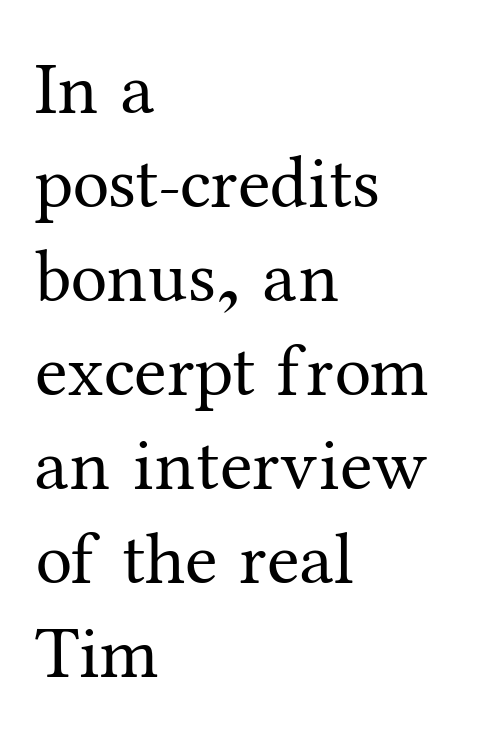
{"serif": "yes", "italic": "no", "bold": "no", "weight": "regular", "width": "normal", "stroke_contrast": "medium", "x_height": "medium", "monospaced": "no", "underline": "no", "align": "left", "line_spacing": "normal", "line_spacing_ratio": 1.27, "letter_spacing": "normal", "letter_spacing_em": 0.0, "glyph_px": 74}
